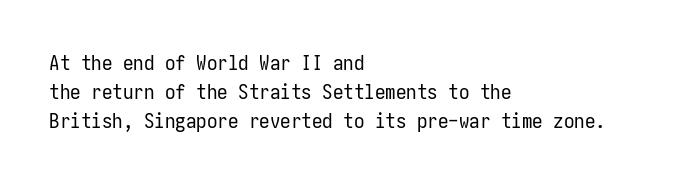
Letters rest on an invisible, unmarked baseline. Heaviness? Minimal to ordinary, like unemphasized prose. The rendering anchors every line to the left-hand side. The line-height multiplier appears to be the usual default.
